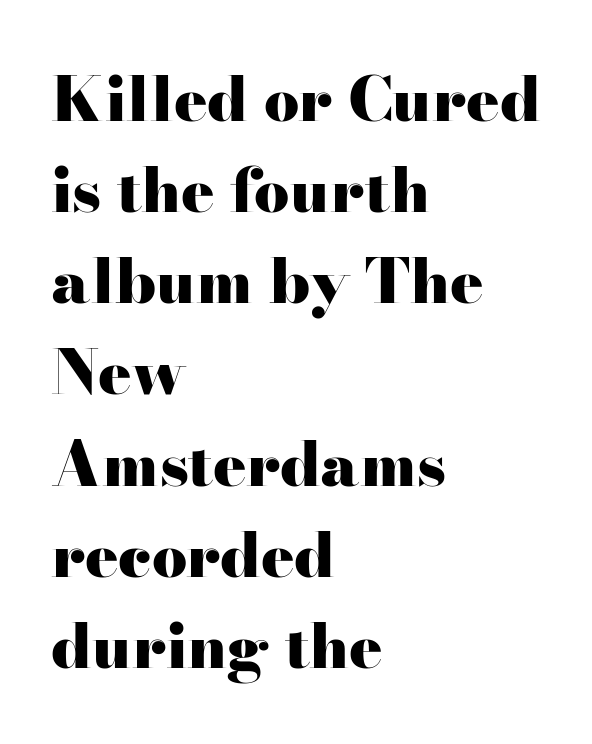
{"serif": "yes", "italic": "no", "bold": "yes", "weight": "heavy", "width": "wide", "stroke_contrast": "high", "x_height": "small", "monospaced": "no", "underline": "no", "align": "left", "line_spacing": "normal", "line_spacing_ratio": 1.47, "letter_spacing": "normal", "letter_spacing_em": 0.0, "glyph_px": 62}
